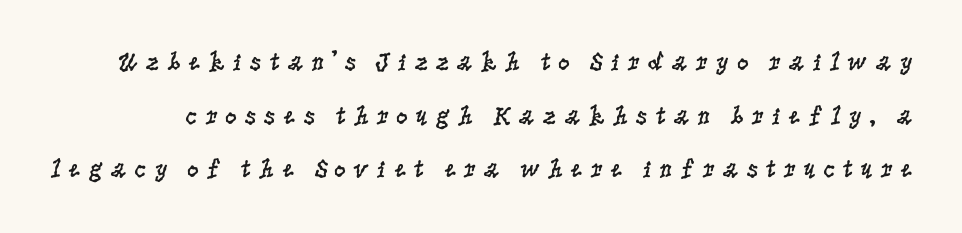
Q: Is the text bold? A: No.
Q: Is the text underlined? A: No.
Q: Is the spacing between letters normal or unusually wide? A: Unusually wide.
Q: Is the spacing between lines tight, normal or loose? A: Loose.
